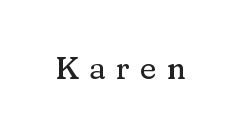
The image shows 31 px serif type, upright; set unusually wide letter spacing (+0.33 em), not underlined; medium stroke contrast and a medium x-height.
